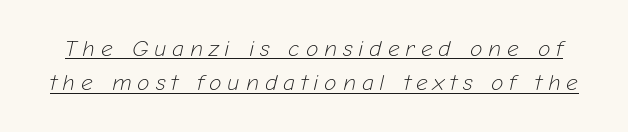
Q: Is the text bold? A: No.
Q: Is the text italic (slanted)? A: Yes, it leans right by about 12 degrees.
Q: Is the text underlined? A: Yes.
Q: Is the spacing between letters normal or unusually wide? A: Unusually wide.
Q: Is the spacing between lines tight, normal or loose? A: Normal.
